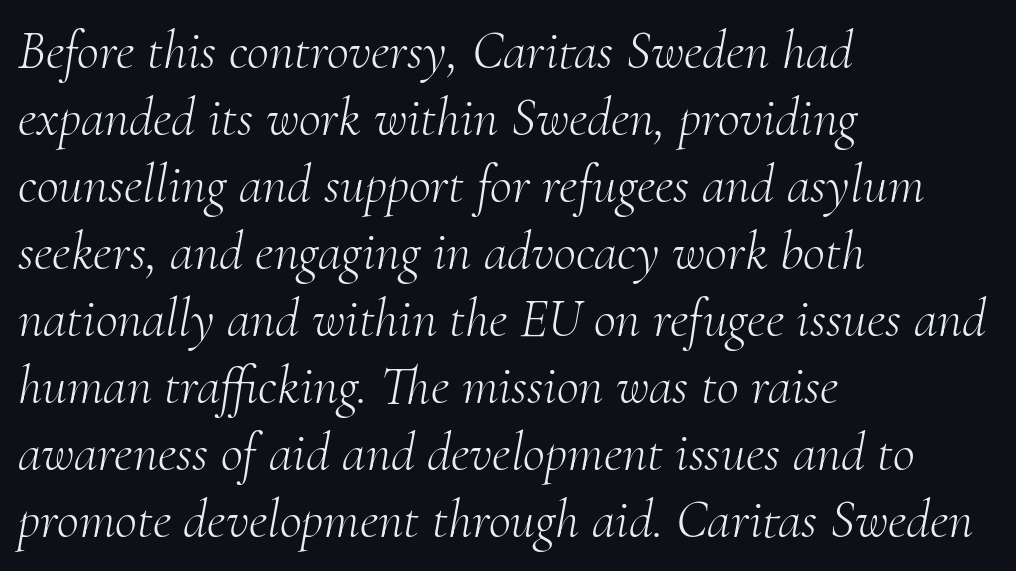
{"serif": "yes", "italic": "yes", "lean": "right", "slant_degrees": 10, "bold": "no", "weight": "light", "width": "normal", "stroke_contrast": "medium", "x_height": "small", "monospaced": "no", "underline": "no", "align": "left", "line_spacing_ratio": 1.24, "letter_spacing": "normal", "letter_spacing_em": 0.0, "glyph_px": 54}
